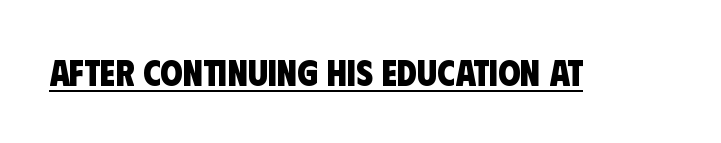
No feet cap the strokes, marking this as sans-serif type. Varying glyph widths throughout — classic text-font behaviour. The glyphs are accompanied by a horizontal stroke just below them. Notice how thick the strokes are: this is what a full bold looks like.
